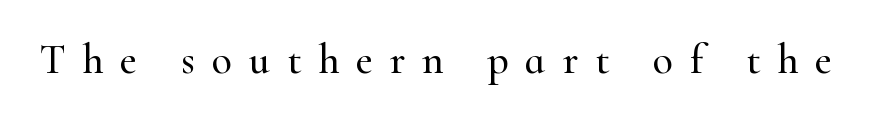
Q: Is the text italic (slanted)? A: No, it is upright.
Q: Is the typeface a serif or a sans-serif typeface? A: Serif.
Q: Is the text underlined? A: No.
Q: Is the spacing between letters normal or unusually wide? A: Unusually wide.
Q: Width (condensed, normal, or wide)? A: Normal.
Q: Stroke contrast? A: High.
Q: x-height? A: Small.
Q: Monospaced? A: No.
